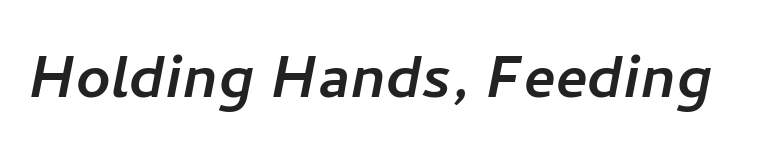
Q: Is the typeface a serif or a sans-serif typeface? A: Sans-serif.
Q: Is the text underlined? A: No.
Q: Is the spacing between letters normal or unusually wide? A: Normal.
Q: Width (condensed, normal, or wide)? A: Normal.
Q: Stroke contrast? A: Low.
Q: x-height? A: Medium.
Q: Monospaced? A: No.
